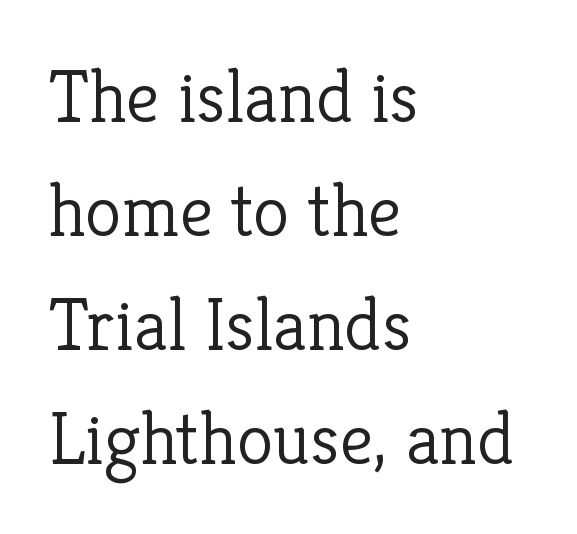
Q: Is the text bold? A: No.
Q: Is the text italic (slanted)? A: No, it is upright.
Q: Is the typeface a serif or a sans-serif typeface? A: Serif.
Q: Is the text underlined? A: No.
Q: How is the paragraph aligned? A: Left-aligned.
Q: Is the spacing between letters normal or unusually wide? A: Normal.
Q: Is the spacing between lines tight, normal or loose? A: Normal.
Q: Width (condensed, normal, or wide)? A: Normal.
Q: Stroke contrast? A: Low.
Q: x-height? A: Medium.
Q: Monospaced? A: No.
